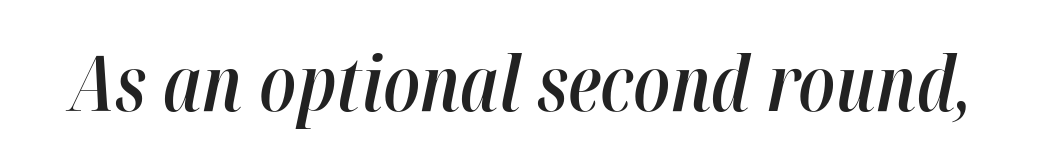
The image shows 76 px semibold, condensed type, italic (leaning right); set normal letter spacing, not underlined; high stroke contrast and a medium x-height.
